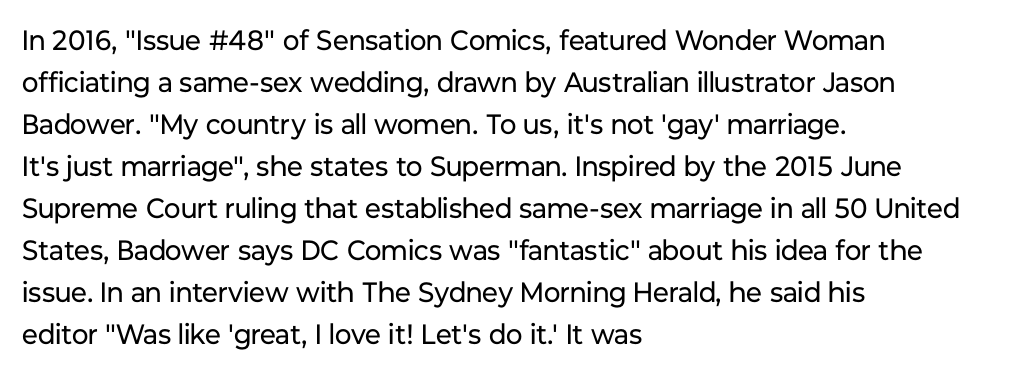
The image shows 28 px regular-weight sans-serif type, upright; set left-aligned, normal line spacing (1.5x), normal letter spacing, not underlined; low stroke contrast and a medium x-height.
